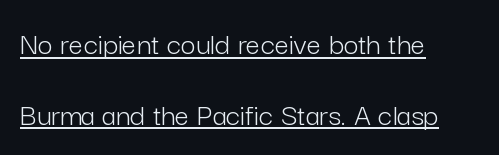
{"serif": "no", "italic": "no", "bold": "no", "weight": "light", "width": "normal", "stroke_contrast": "low", "x_height": "medium", "monospaced": "no", "underline": "yes", "align": "left", "line_spacing": "loose", "line_spacing_ratio": 2.21, "letter_spacing": "normal", "letter_spacing_em": 0.0, "glyph_px": 32}
